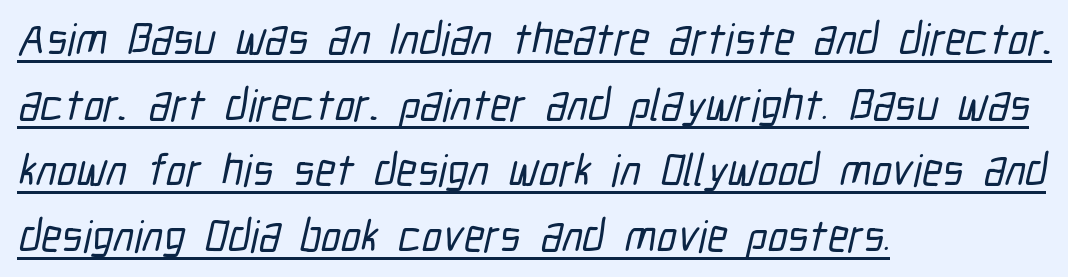
This is underlined copy, the kind a proofreader might mark for attention. Varying glyph widths throughout — classic text-font behaviour. Short and long lines alike share a common starting point at left. Spacing between characters is what you'd get straight out of the box. Whoever set this chose a conventional vertical rhythm. Stroke terminals: plain, sans-serif.
